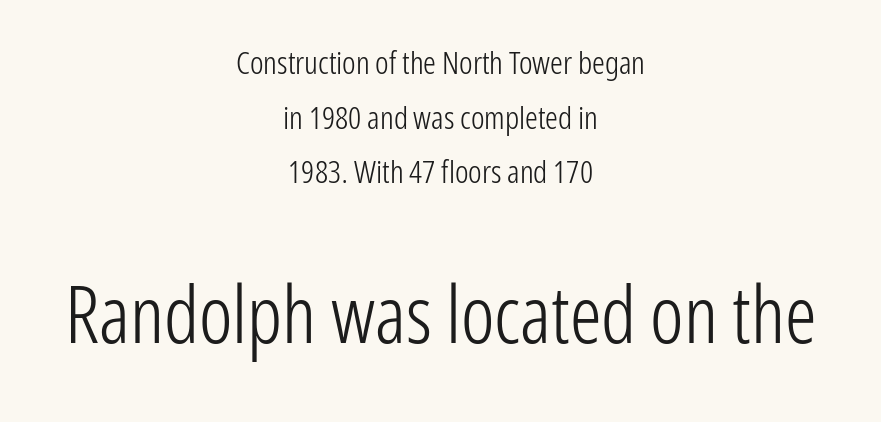
{"serif": "no", "italic": "no", "bold": "no", "weight": "light", "width": "condensed", "stroke_contrast": "low", "x_height": "medium", "monospaced": "no", "underline": "no", "align": "center", "line_spacing_ratio": 1.71, "letter_spacing": "normal", "letter_spacing_em": 0.0, "larger_block": "second", "size_ratio": 2.47, "glyph_px": 79}
